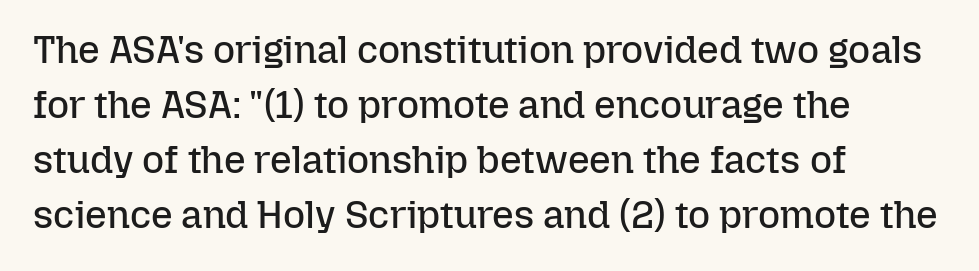
Q: Is the text bold? A: No.
Q: Is the text italic (slanted)? A: No, it is upright.
Q: Is the text underlined? A: No.
Q: How is the paragraph aligned? A: Left-aligned.
Q: Is the spacing between letters normal or unusually wide? A: Normal.
Q: Is the spacing between lines tight, normal or loose? A: Normal.
Q: Width (condensed, normal, or wide)? A: Normal.
Q: Stroke contrast? A: Low.
Q: x-height? A: Medium.
Q: Monospaced? A: No.
